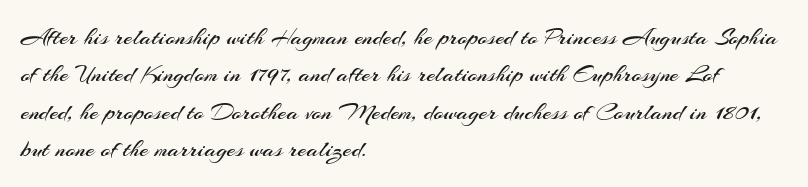
The image shows 25 px text type; set left-aligned, normal line spacing (1.5x), normal letter spacing, not underlined.
